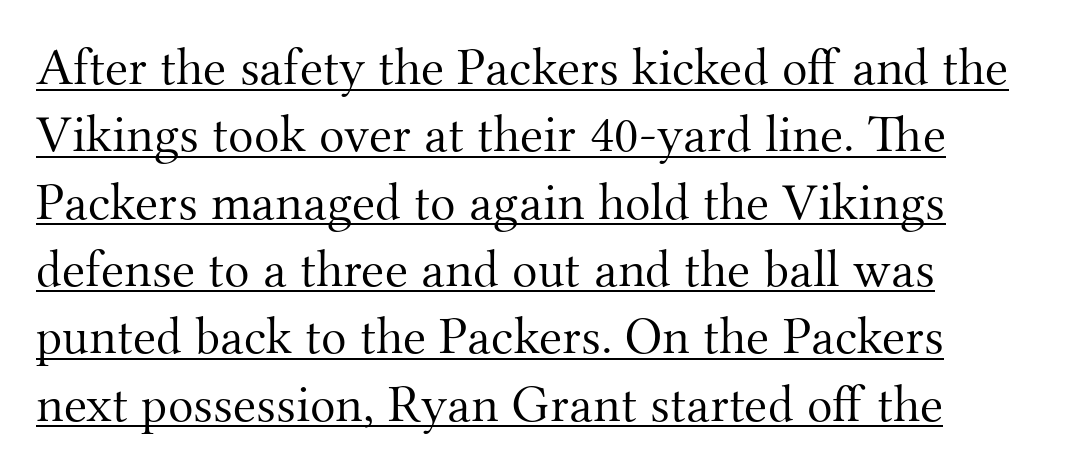
Q: Is the text bold? A: No.
Q: Is the text italic (slanted)? A: No, it is upright.
Q: Is the typeface a serif or a sans-serif typeface? A: Serif.
Q: Is the text underlined? A: Yes.
Q: How is the paragraph aligned? A: Left-aligned.
Q: Is the spacing between letters normal or unusually wide? A: Normal.
Q: Is the spacing between lines tight, normal or loose? A: Normal.
Q: Width (condensed, normal, or wide)? A: Normal.
Q: Stroke contrast? A: Medium.
Q: x-height? A: Small.
Q: Monospaced? A: No.
